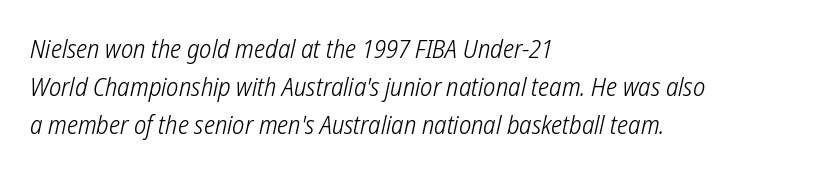
The typesetting does not lean heavy: it is not bold. Caption: multi-line text, flush left, ragged right. Students, observe: this is what conventionally led text looks like. Words float on clear page, feet unadorned.
